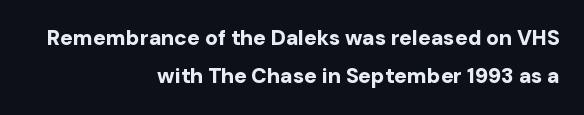
{"italic": "no", "bold": "yes", "underline": "no", "align": "right", "line_spacing_ratio": 1.81, "letter_spacing": "normal", "letter_spacing_em": 0.0, "glyph_px": 21}
